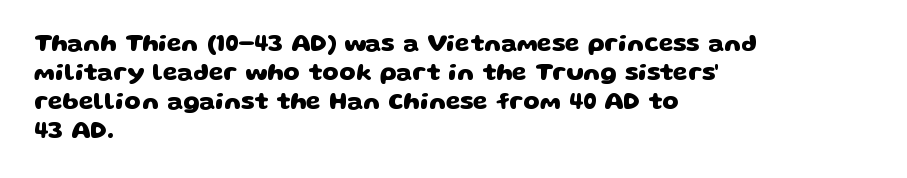
{"bold": "yes", "underline": "no", "align": "left", "line_spacing_ratio": 1.21, "letter_spacing": "normal", "letter_spacing_em": 0.0, "glyph_px": 24}
